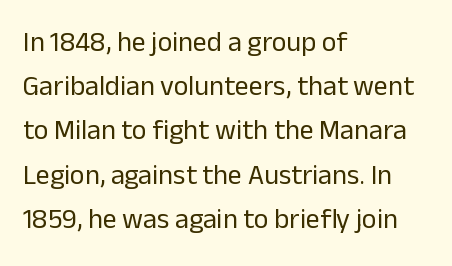
The image shows 28 px regular-weight sans-serif type, upright; set left-aligned, normal line spacing (1.58x), normal letter spacing, not underlined; low stroke contrast and a medium x-height.
